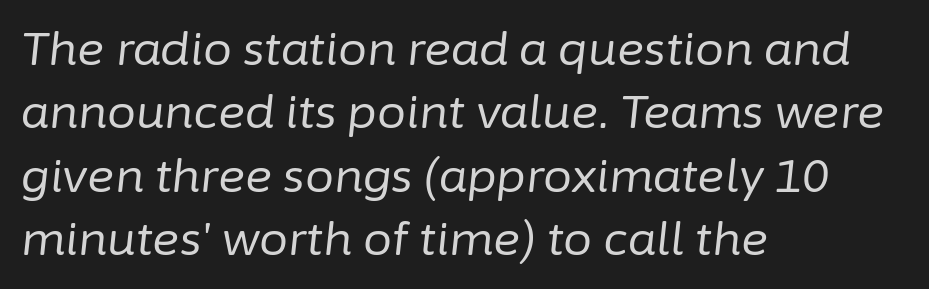
The image shows 46 px regular-weight type, italic (leaning right); set left-aligned, normal line spacing (1.38x), normal letter spacing, not underlined; low stroke contrast and a medium x-height.
